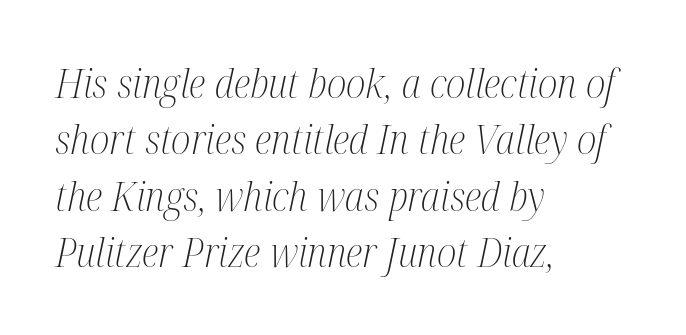
The type family on display is of the serif kind. The letters advance in unequal steps, a hallmark of proportional type. Tracking value appears to be zero — textbook default spacing. Vertical stems look standard width or narrower in stroke.
